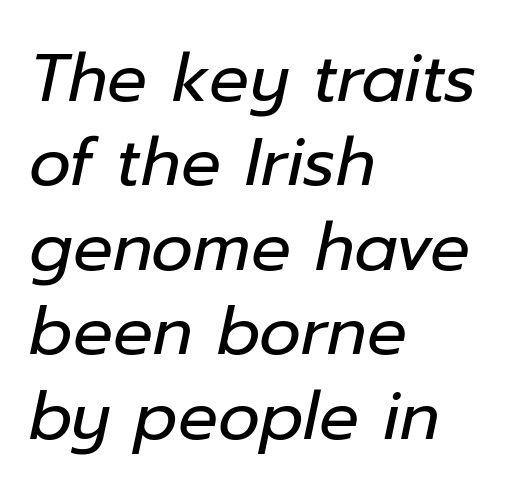
The image shows 66 px regular-weight type, italic (leaning right); set left-aligned, normal line spacing (1.28x), normal letter spacing, not underlined; low stroke contrast and a medium x-height.
